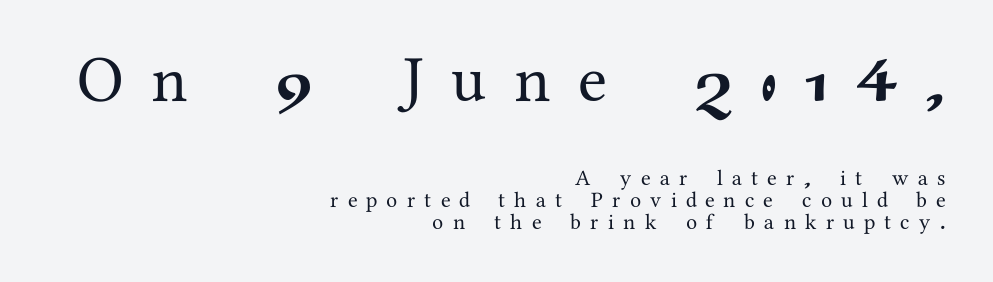
You could not count columns in this text — the font is proportionally spaced. This layout puts the oversized block above and the modest block below. Compared with a flush-left layout, this one pins lines to the opposite, right side. The passage shown has open, widely tracked lettering throughout.
